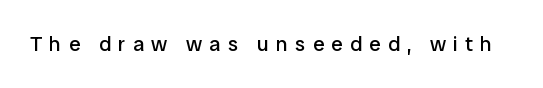
No heavy texture on the line: the type isn't bold. Underlining? Definitely not there. You can tell it's not italic because the verticals are truly vertical. Look at the tracking — it's clearly loosened, letters drifting apart.
